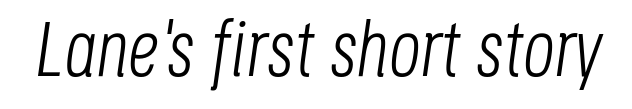
Q: Is the text bold? A: No.
Q: Is the text italic (slanted)? A: Yes, it leans right by about 8 degrees.
Q: Is the text underlined? A: No.
Q: Is the spacing between letters normal or unusually wide? A: Normal.
Q: Width (condensed, normal, or wide)? A: Condensed.
Q: Stroke contrast? A: Low.
Q: x-height? A: Large.
Q: Monospaced? A: No.
